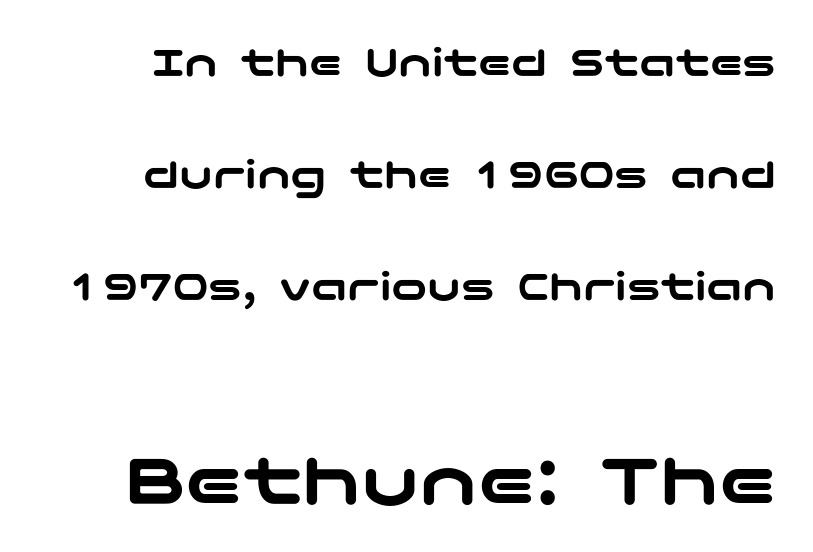
Q: Is the text italic (slanted)? A: No, it is upright.
Q: Is the typeface a serif or a sans-serif typeface? A: Sans-serif.
Q: Is the text underlined? A: No.
Q: Is the spacing between letters normal or unusually wide? A: Normal.
Q: Is the spacing between lines tight, normal or loose? A: Loose.
Q: Which block of text is set in a larger size, the first (top) or the second (bottom)? A: The second (bottom) one.
Q: Width (condensed, normal, or wide)? A: Wide.
Q: Stroke contrast? A: Low.
Q: x-height? A: Medium.
